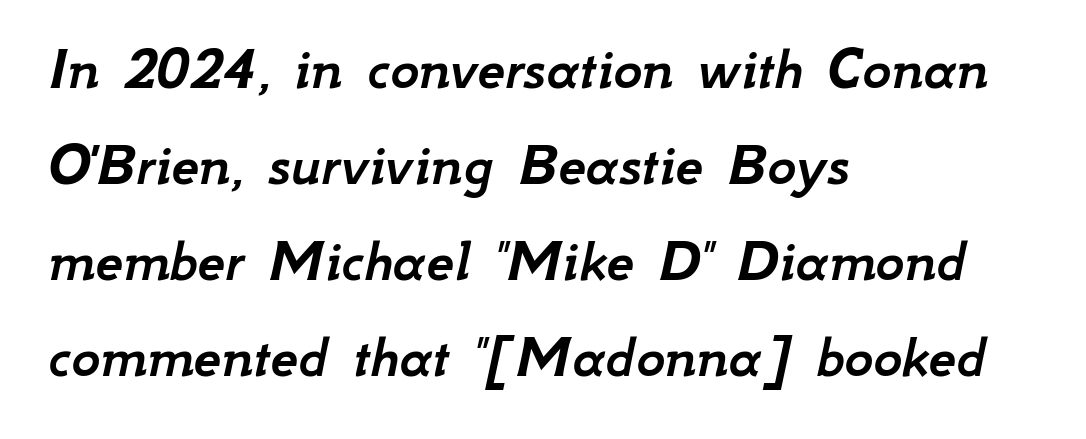
{"italic": "yes", "lean": "right", "slant_degrees": 12, "width": "normal", "stroke_contrast": "low", "x_height": "small", "monospaced": "no", "underline": "no", "align": "left", "line_spacing": "normal", "line_spacing_ratio": 1.55, "letter_spacing": "normal", "letter_spacing_em": 0.0, "glyph_px": 62}
